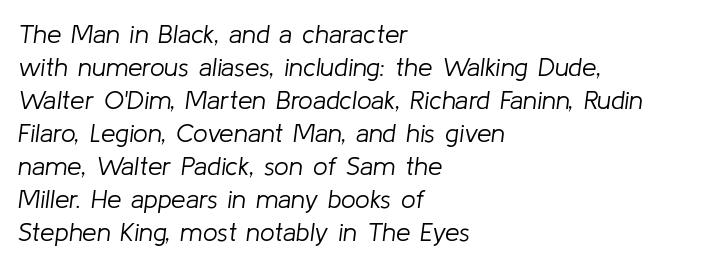
The image shows 26 px text type, italic (leaning right); set left-aligned, normal line spacing (1.27x), normal letter spacing, not underlined.
